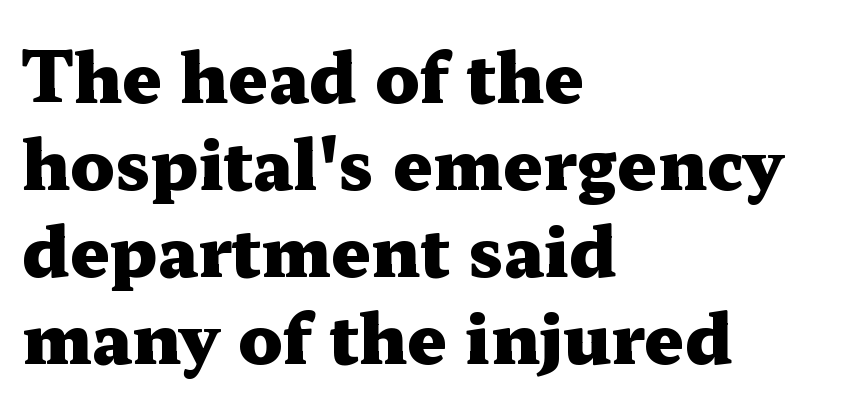
Q: Is the text bold? A: Yes.
Q: Is the text italic (slanted)? A: No, it is upright.
Q: Is the typeface a serif or a sans-serif typeface? A: Serif.
Q: Is the text underlined? A: No.
Q: How is the paragraph aligned? A: Left-aligned.
Q: Is the spacing between letters normal or unusually wide? A: Normal.
Q: Is the spacing between lines tight, normal or loose? A: Normal.
Q: Width (condensed, normal, or wide)? A: Wide.
Q: Stroke contrast? A: Medium.
Q: x-height? A: Medium.
Q: Monospaced? A: No.
